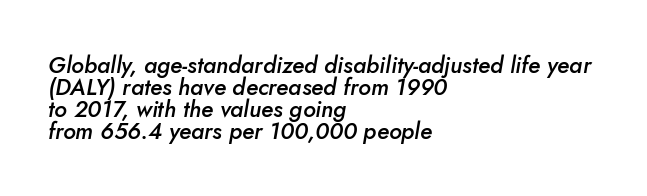
Q: Is the text bold? A: Semi-bold.
Q: Is the text italic (slanted)? A: Yes, it leans right by about 5 degrees.
Q: Is the text underlined? A: No.
Q: How is the paragraph aligned? A: Left-aligned.
Q: Is the spacing between letters normal or unusually wide? A: Normal.
Q: Is the spacing between lines tight, normal or loose? A: Tight.
